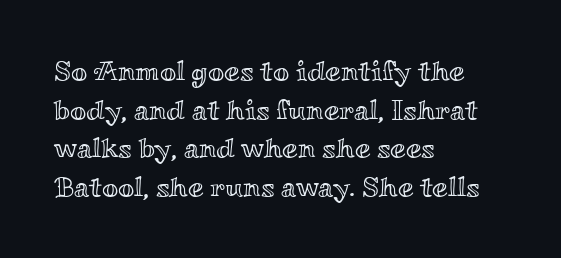
Q: Is the text italic (slanted)? A: No, it is upright.
Q: Is the text underlined? A: No.
Q: How is the paragraph aligned? A: Left-aligned.
Q: Is the spacing between letters normal or unusually wide? A: Normal.
Q: Is the spacing between lines tight, normal or loose? A: Normal.
Q: Width (condensed, normal, or wide)? A: Wide.
Q: x-height? A: Small.
Q: Monospaced? A: No.
